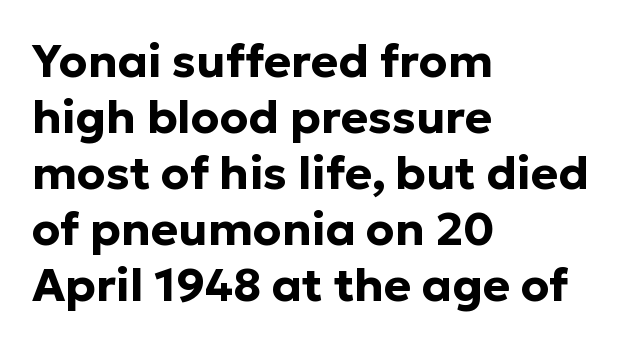
The image shows 46 px bold sans-serif type, upright; set left-aligned, line spacing 1.22x, normal letter spacing, not underlined; low stroke contrast and a medium x-height.
